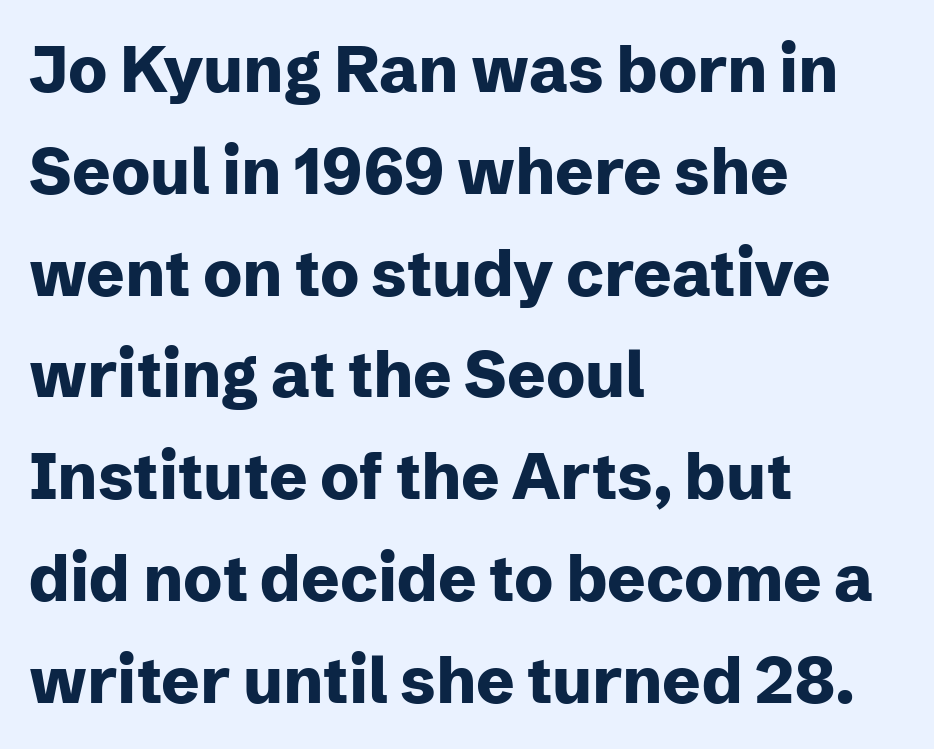
The rendering uses a bold face; every stroke is thick and dark. This is sans-serif lettering, the kind often seen on screens and signage. These lines sit exactly where default settings would place them. These lines stack with their left ends in a neat column. The space beneath each line is pristine and unruled.
